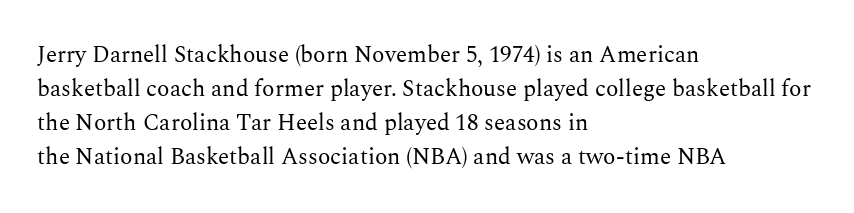
Q: Is the text bold? A: No.
Q: Is the text italic (slanted)? A: No, it is upright.
Q: Is the text underlined? A: No.
Q: How is the paragraph aligned? A: Left-aligned.
Q: Is the spacing between letters normal or unusually wide? A: Normal.
Q: Is the spacing between lines tight, normal or loose? A: Normal.
